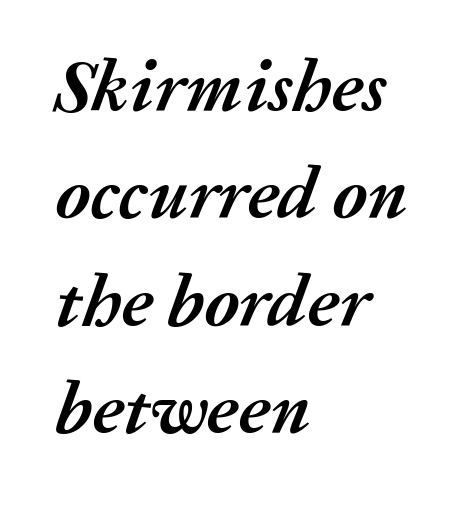
Heavy, bold letterforms. The passage shown is typed in a proportional face where columns would drift. How are the letters spaced? Ordinarily, with no added tracking. The lettering tilts uniformly, giving the passage an italic look. A typesetter would call this leading conventional body-copy spacing. The rag falls on the right side of this text block.
